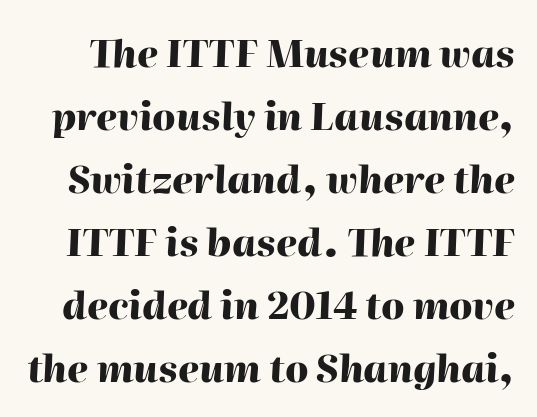
The image shows 38 px heavy type, italic (leaning right); set normal line spacing (1.66x), normal letter spacing, not underlined; high stroke contrast and a medium x-height.
